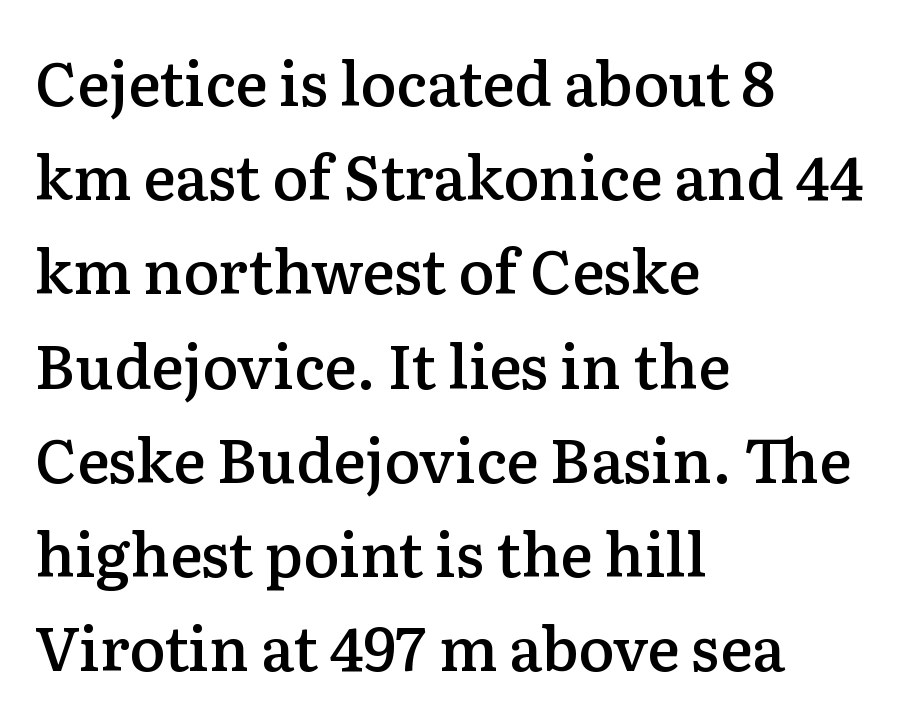
{"serif": "yes", "italic": "no", "bold": "semi", "weight": "semibold", "width": "normal", "stroke_contrast": "low", "x_height": "medium", "monospaced": "no", "underline": "no", "align": "left", "line_spacing": "normal", "line_spacing_ratio": 1.57, "letter_spacing": "normal", "letter_spacing_em": 0.0, "glyph_px": 60}
